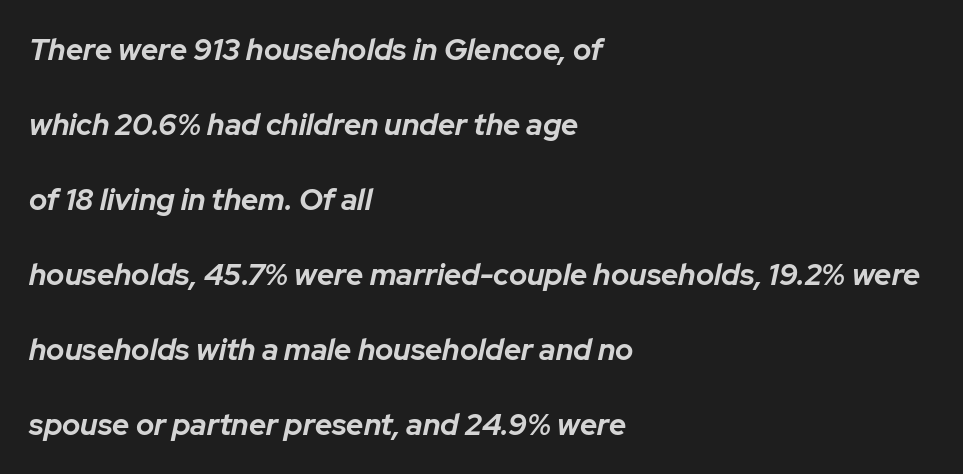
Any mark beneath the type? The region is blank. Default kerning and tracking; the words read as compact shapes. Where is the straight margin? On the left. Each glyph is drawn with heavy, bold strokes.
